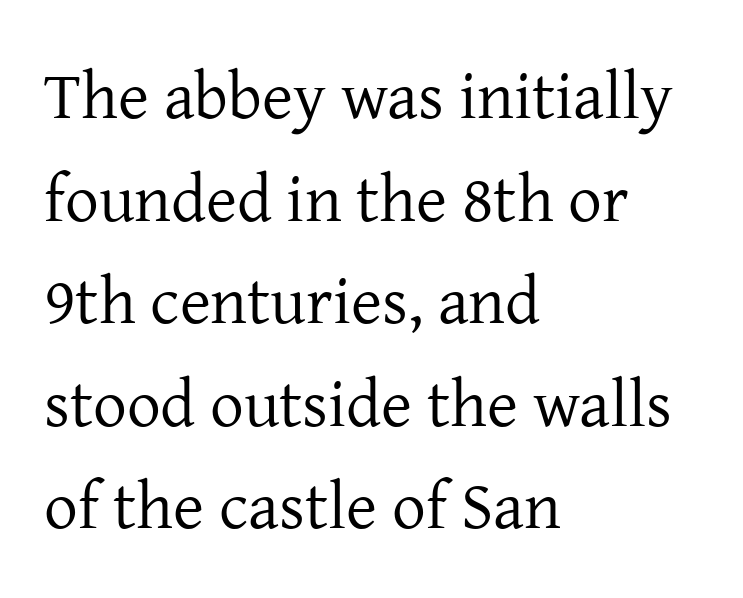
The image shows 67 px regular-weight serif type, upright; set left-aligned, normal line spacing (1.53x), normal letter spacing, not underlined; low stroke contrast and a medium x-height.
